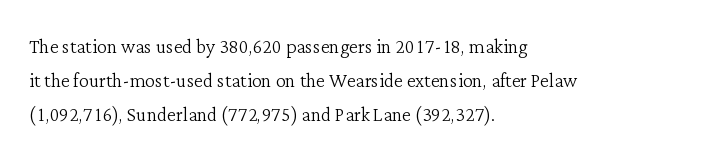
The image shows 25 px text type, upright; set left-aligned, normal line spacing (1.36x), normal letter spacing, not underlined.
